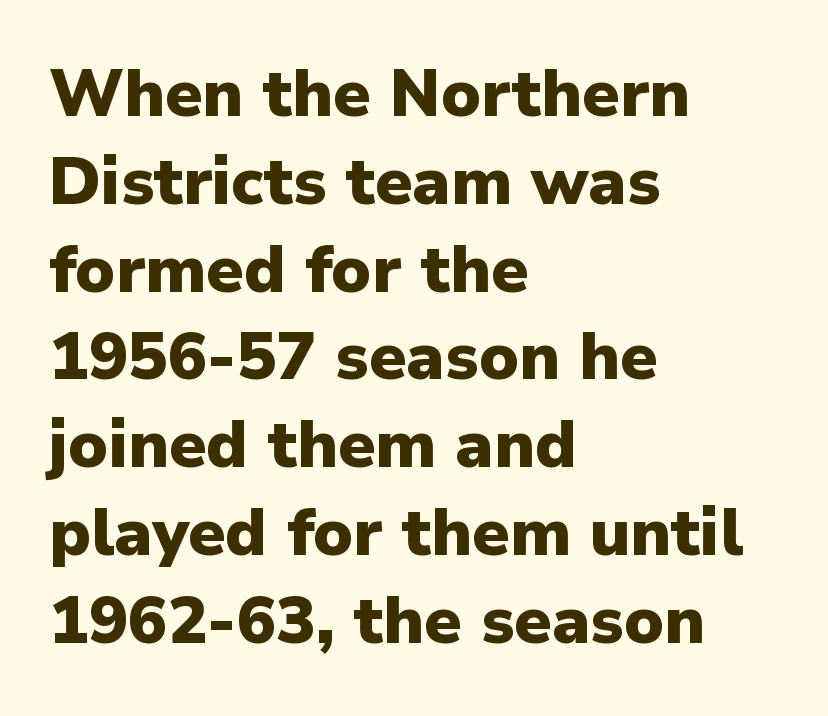
The image shows 66 px heavy sans-serif type, upright; set left-aligned, normal line spacing (1.33x), normal letter spacing, not underlined; low stroke contrast and a medium x-height.
